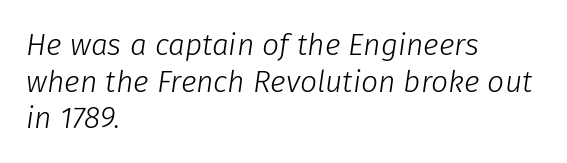
The image shows 30 px light type, italic (leaning right); set left-aligned, line spacing 1.22x, normal letter spacing, not underlined; low stroke contrast and a medium x-height.
